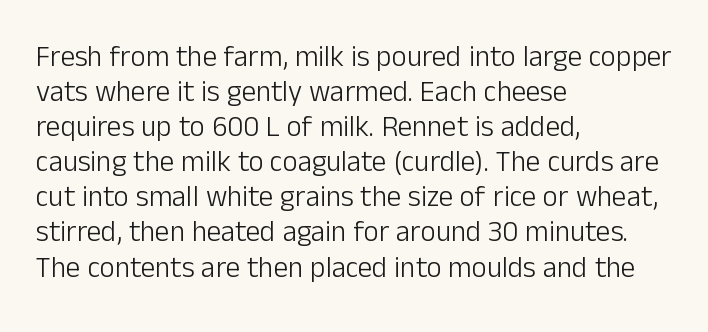
Only glyphs here, with clear space below each row. The typesetter chose a ragged-right arrangement here. This sample has the flowing, uneven cadence of proportional lettering. This sample uses plain, unmodified letter spacing.
